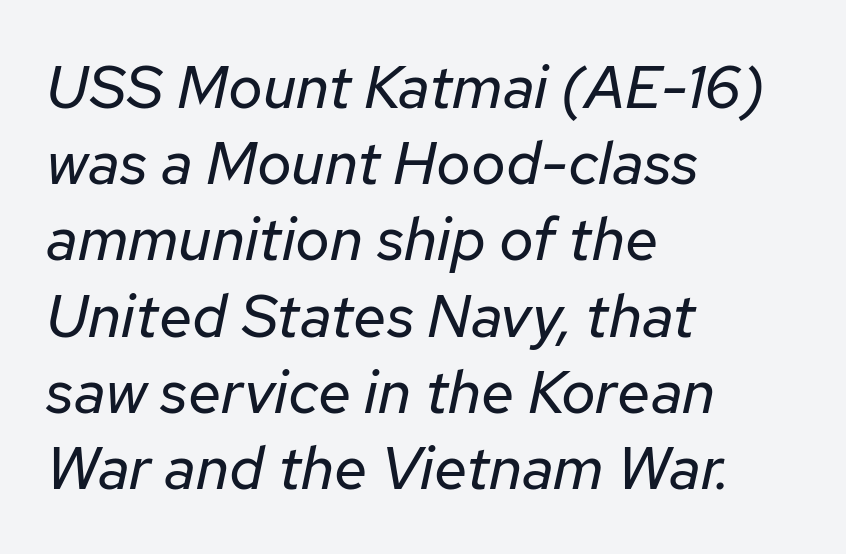
The image shows 60 px regular-weight type, italic (leaning right); set left-aligned, normal line spacing (1.27x), normal letter spacing, not underlined; low stroke contrast and a medium x-height.
